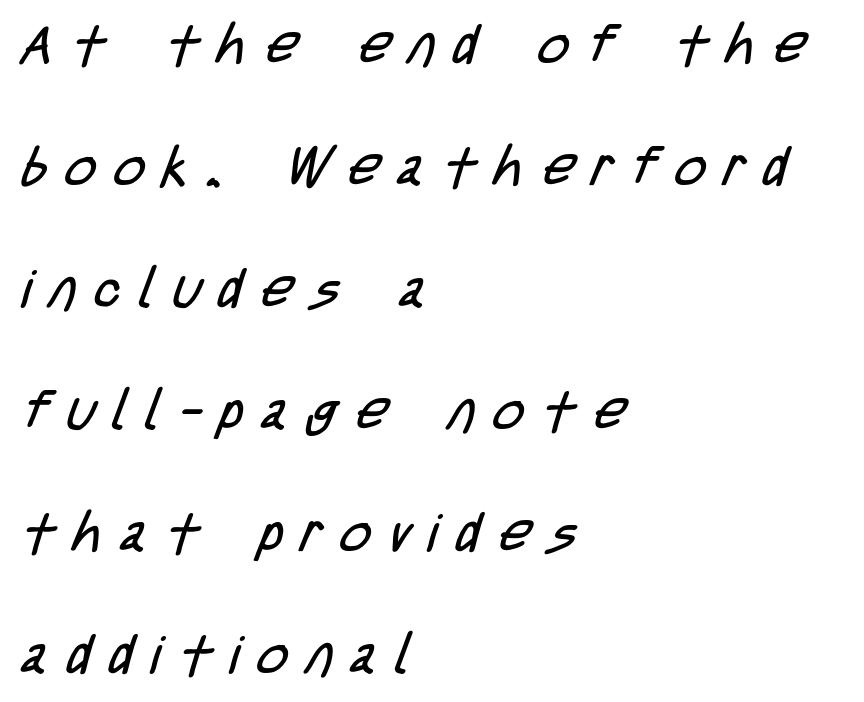
{"serif": "no", "bold": "no", "weight": "regular", "width": "condensed", "stroke_contrast": "low", "x_height": "large", "monospaced": "no", "underline": "no", "align": "left", "line_spacing": "loose", "line_spacing_ratio": 2.26, "letter_spacing": "wide", "letter_spacing_em": 0.34, "glyph_px": 54}
